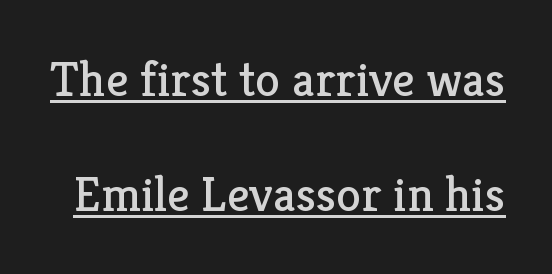
Style check: upright. Little horizontal feet cap the strokes, marking this as serif type. No heavy texture on the line: the type isn't bold. The lettering is marked with a stroke running underneath it. The line-height multiplier appears high, well above default.
